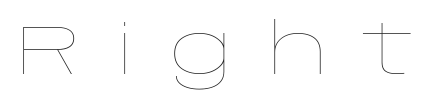
{"italic": "no", "bold": "no", "weight": "thin", "width": "wide", "stroke_contrast": "low", "x_height": "large", "monospaced": "no", "underline": "no", "letter_spacing": "wide", "letter_spacing_em": 0.48, "glyph_px": 70}
